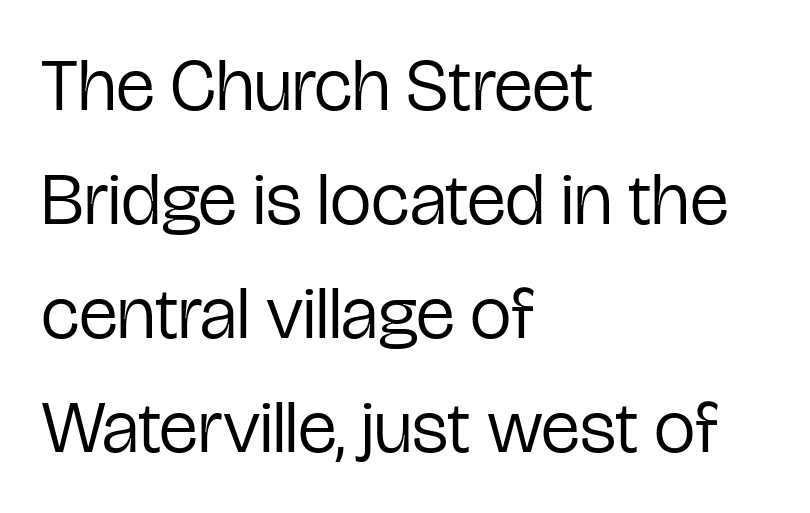
Q: Is the text bold? A: No.
Q: Is the text italic (slanted)? A: No, it is upright.
Q: Is the typeface a serif or a sans-serif typeface? A: Sans-serif.
Q: Is the text underlined? A: No.
Q: How is the paragraph aligned? A: Left-aligned.
Q: Is the spacing between letters normal or unusually wide? A: Normal.
Q: Is the spacing between lines tight, normal or loose? A: Normal.
Q: Width (condensed, normal, or wide)? A: Condensed.
Q: Stroke contrast? A: Low.
Q: x-height? A: Medium.
Q: Monospaced? A: No.
